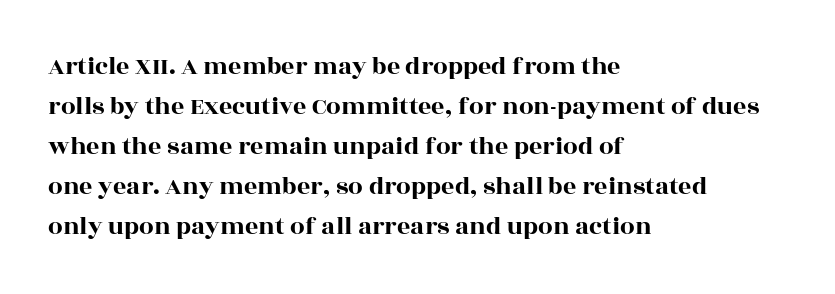
{"italic": "no", "underline": "no", "align": "left", "line_spacing": "normal", "line_spacing_ratio": 1.54, "letter_spacing": "normal", "letter_spacing_em": 0.0, "glyph_px": 26}
